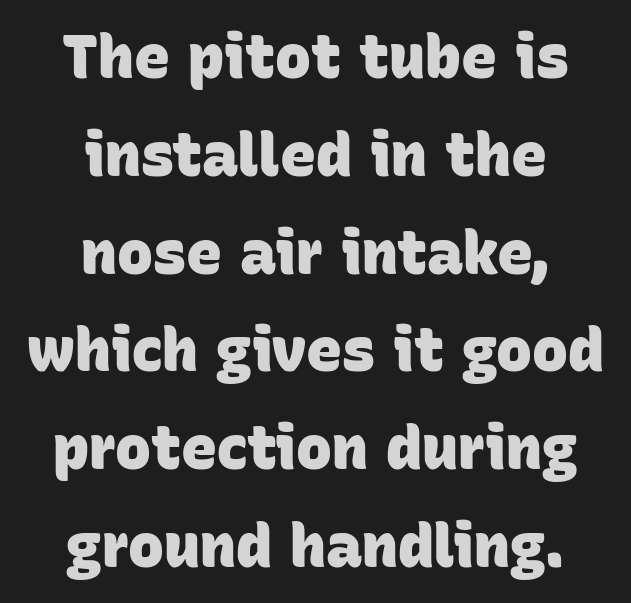
The image shows 60 px heavy sans-serif type; set centered, normal line spacing (1.63x), normal letter spacing, not underlined; low stroke contrast and a large x-height.
